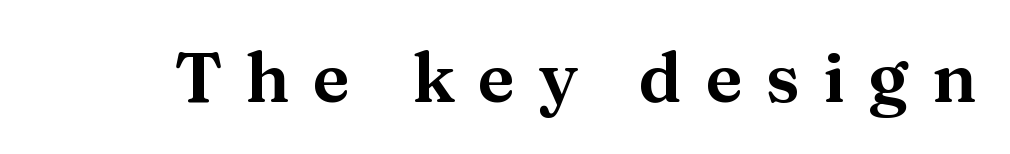
{"serif": "yes", "italic": "no", "width": "normal", "stroke_contrast": "medium", "x_height": "medium", "monospaced": "no", "underline": "no", "letter_spacing": "wide", "letter_spacing_em": 0.34, "glyph_px": 69}
